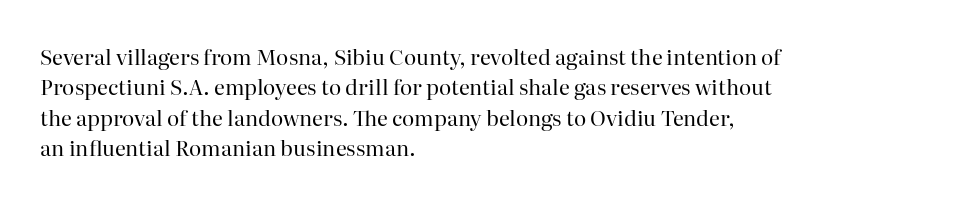
Q: Is the text bold? A: No.
Q: Is the text italic (slanted)? A: No, it is upright.
Q: Is the text underlined? A: No.
Q: How is the paragraph aligned? A: Left-aligned.
Q: Is the spacing between letters normal or unusually wide? A: Normal.
Q: Is the spacing between lines tight, normal or loose? A: Normal.
